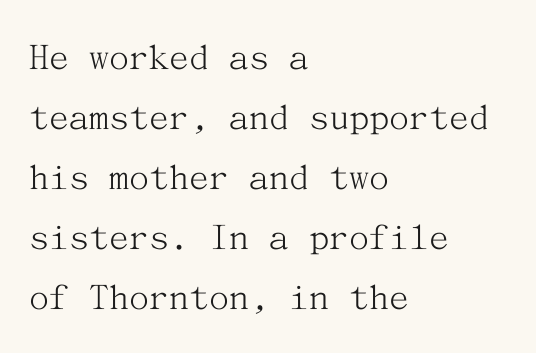
The image shows 40 px light serif type, upright; set left-aligned, normal line spacing (1.5x), normal letter spacing, not underlined; medium stroke contrast and a medium x-height.
